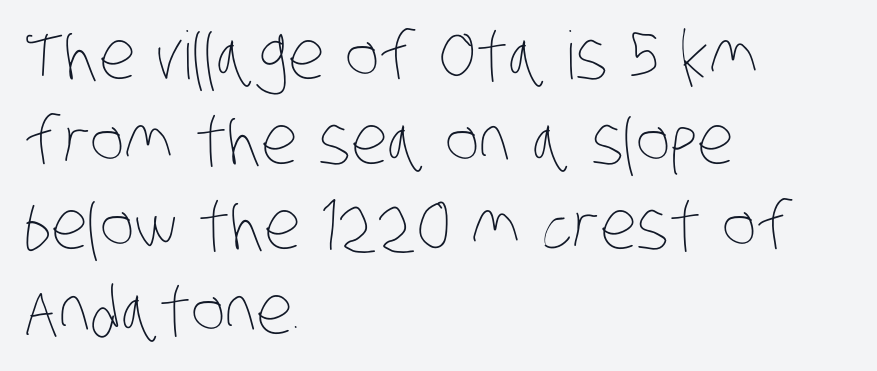
A light-to-regular cut is what we see here. This rendering uses left alignment, leaving the right contour irregular. Just letters on the line, the space beneath them empty. The line texture is even and compact thanks to regular tracking. Whoever set this chose a conventional vertical rhythm. Do the characters align in a grid? No, the font is proportional.
